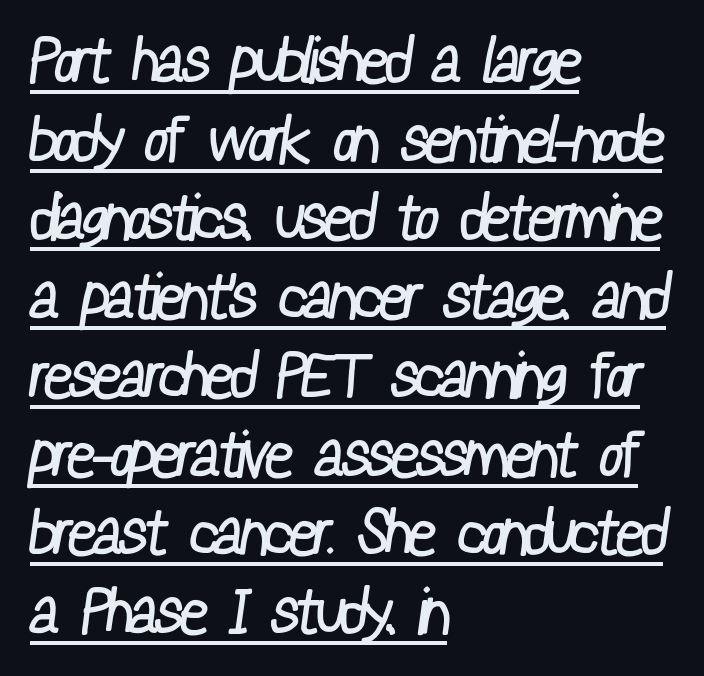
The image shows 63 px regular-weight, condensed sans-serif type; set left-aligned, normal line spacing (1.25x), normal letter spacing, underlined; low stroke contrast and a medium x-height.
